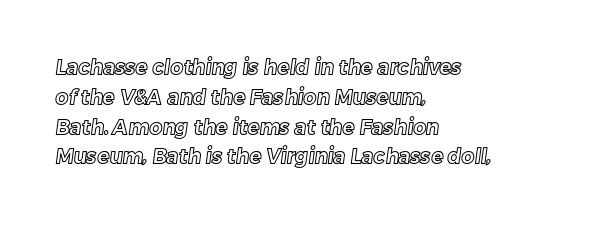
These lines are set flush left with a ragged right edge. The tracking reads as untouched default to a designer's eye. A typesetter would call this leading conventional body-copy spacing. This rendering features lettering with no underline.
